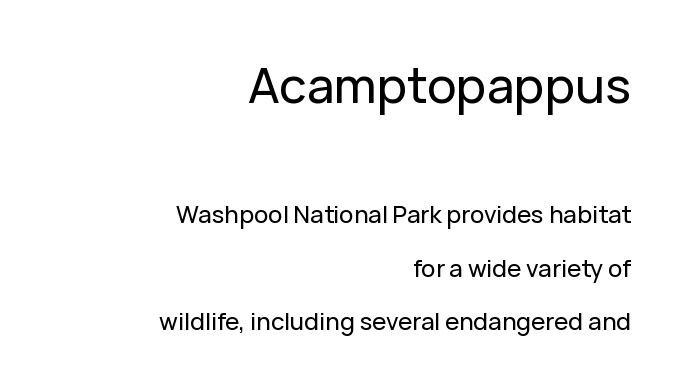
{"serif": "no", "italic": "no", "width": "normal", "stroke_contrast": "low", "x_height": "medium", "monospaced": "no", "underline": "no", "align": "right", "line_spacing": "loose", "line_spacing_ratio": 2.21, "letter_spacing": "normal", "letter_spacing_em": 0.0, "larger_block": "first", "size_ratio": 2.04, "glyph_px": 49}
